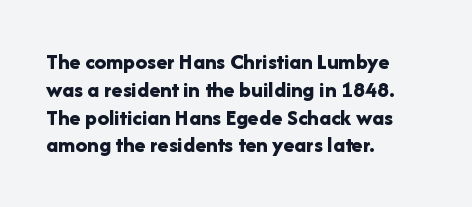
Short and long lines alike share a common starting point at left. Unlike italic type, these characters show no tilt at all. The passage shown is emphatically bold. The face used here is rendered with its standard letterfit. The space beneath each line is pristine and unruled.
